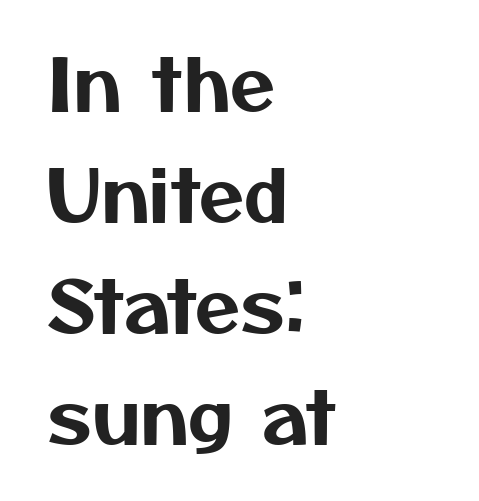
Q: Is the typeface a serif or a sans-serif typeface? A: Sans-serif.
Q: Is the text underlined? A: No.
Q: How is the paragraph aligned? A: Left-aligned.
Q: Is the spacing between letters normal or unusually wide? A: Normal.
Q: Is the spacing between lines tight, normal or loose? A: Normal.
Q: Width (condensed, normal, or wide)? A: Normal.
Q: Stroke contrast? A: Medium.
Q: x-height? A: Medium.
Q: Monospaced? A: No.
